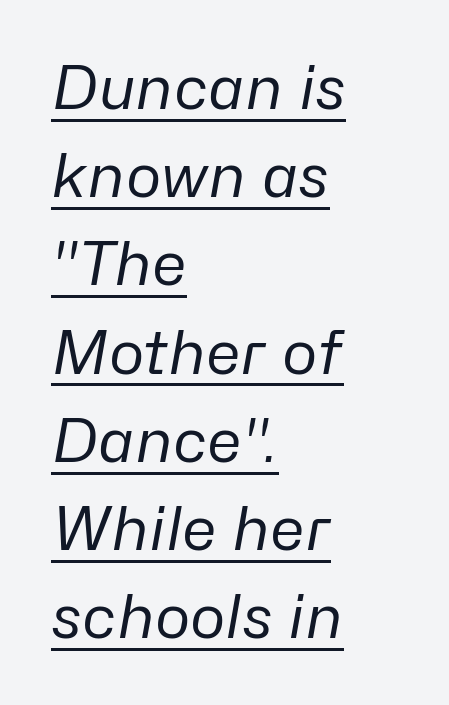
{"italic": "yes", "lean": "right", "slant_degrees": 10, "bold": "no", "weight": "regular", "width": "normal", "stroke_contrast": "low", "x_height": "medium", "monospaced": "no", "underline": "yes", "align": "left", "line_spacing": "normal", "line_spacing_ratio": 1.47, "letter_spacing": "normal", "letter_spacing_em": 0.0, "glyph_px": 60}
